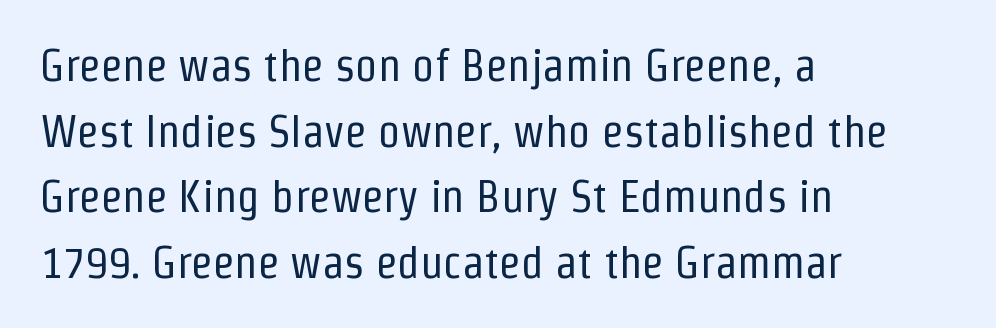
{"serif": "no", "italic": "no", "bold": "no", "weight": "regular", "width": "condensed", "stroke_contrast": "low", "x_height": "medium", "monospaced": "no", "underline": "no", "align": "left", "line_spacing": "normal", "line_spacing_ratio": 1.46, "letter_spacing": "normal", "letter_spacing_em": 0.0, "glyph_px": 45}
